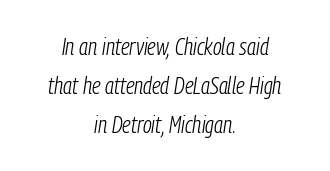
{"italic": "yes", "lean": "right", "slant_degrees": 9, "bold": "no", "underline": "no", "align": "center", "line_spacing": "normal", "line_spacing_ratio": 1.69, "letter_spacing": "normal", "letter_spacing_em": 0.0, "glyph_px": 23}
